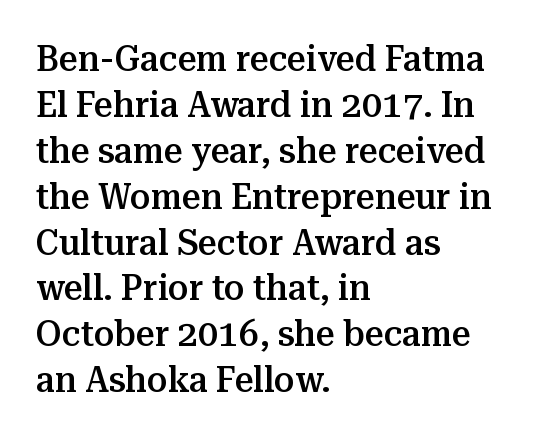
Old-style or modern, the face here clearly has serifs. Rule under the text: the space is simply empty. Posture: upright roman. A student would call this left alignment; a typographer would say flush left, rag right.
